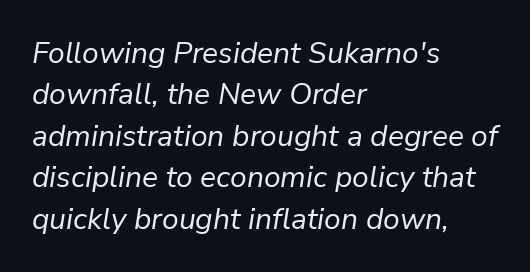
{"italic": "yes", "lean": "right", "slant_degrees": 9, "bold": "no", "weight": "regular", "width": "normal", "stroke_contrast": "low", "x_height": "medium", "monospaced": "no", "underline": "no", "align": "left", "line_spacing": "normal", "line_spacing_ratio": 1.38, "letter_spacing": "normal", "letter_spacing_em": 0.0, "glyph_px": 30}
